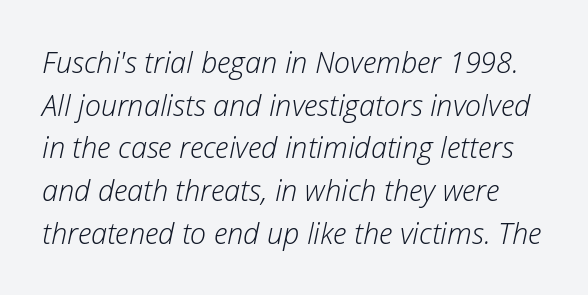
The image shows 29 px light type, italic (leaning right); set normal line spacing (1.47x), normal letter spacing, not underlined; low stroke contrast and a medium x-height.
